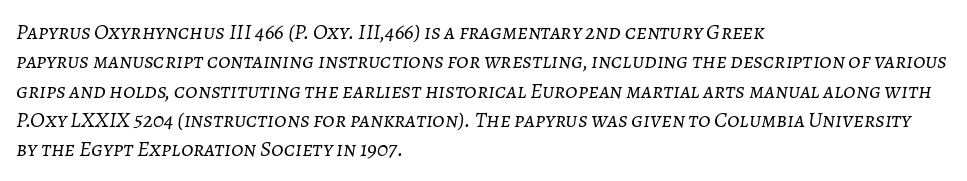
The image shows 22 px text type, italic (leaning right); set left-aligned, normal line spacing (1.33x), normal letter spacing, not underlined.
